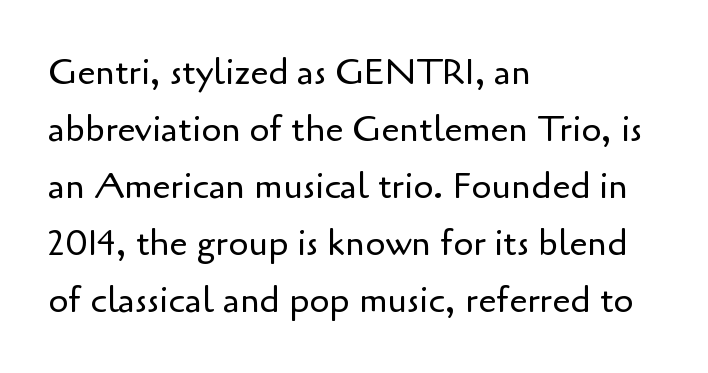
Q: Is the text bold? A: No.
Q: Is the text italic (slanted)? A: No, it is upright.
Q: Is the typeface a serif or a sans-serif typeface? A: Sans-serif.
Q: Is the text underlined? A: No.
Q: How is the paragraph aligned? A: Left-aligned.
Q: Is the spacing between letters normal or unusually wide? A: Normal.
Q: Is the spacing between lines tight, normal or loose? A: Normal.
Q: Width (condensed, normal, or wide)? A: Normal.
Q: Stroke contrast? A: Low.
Q: x-height? A: Small.
Q: Monospaced? A: No.
